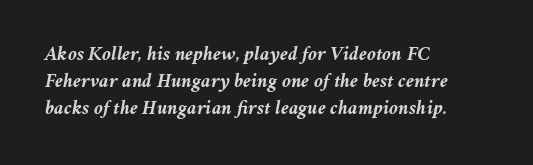
Q: Is the text bold? A: Yes.
Q: Is the text italic (slanted)? A: Yes, it leans right by about 11 degrees.
Q: Is the text underlined? A: No.
Q: How is the paragraph aligned? A: Left-aligned.
Q: Is the spacing between letters normal or unusually wide? A: Normal.
Q: Is the spacing between lines tight, normal or loose? A: Normal.
